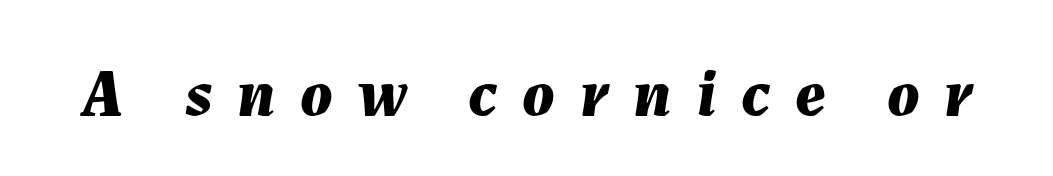
Q: Is the text bold? A: Yes.
Q: Is the text italic (slanted)? A: Yes, it leans right by about 7 degrees.
Q: Is the text underlined? A: No.
Q: Is the spacing between letters normal or unusually wide? A: Unusually wide.
Q: Width (condensed, normal, or wide)? A: Normal.
Q: Stroke contrast? A: Medium.
Q: x-height? A: Medium.
Q: Monospaced? A: No.
